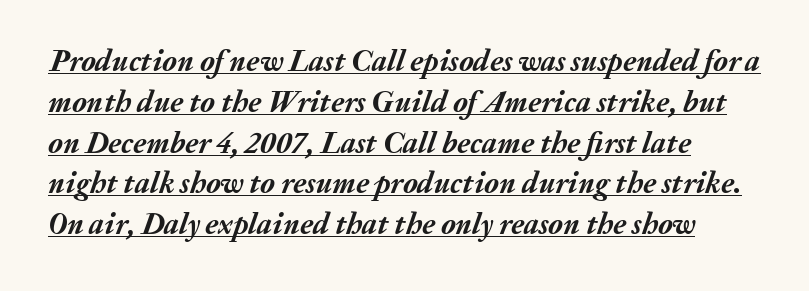
{"italic": "yes", "lean": "right", "slant_degrees": 20, "bold": "yes", "weight": "semibold", "width": "normal", "stroke_contrast": "medium", "x_height": "medium", "monospaced": "no", "underline": "yes", "line_spacing": "normal", "line_spacing_ratio": 1.36, "letter_spacing": "normal", "letter_spacing_em": 0.0, "glyph_px": 30}
